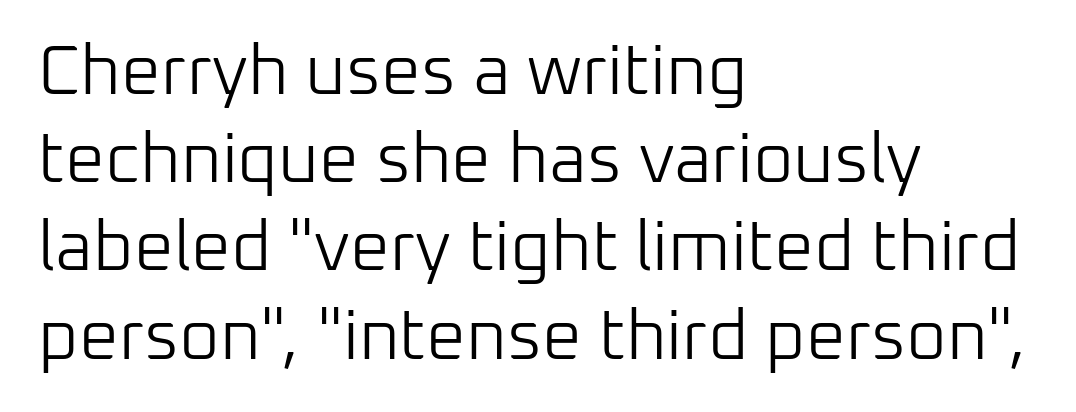
{"serif": "no", "italic": "no", "bold": "no", "weight": "light", "width": "normal", "stroke_contrast": "low", "x_height": "medium", "monospaced": "no", "underline": "no", "align": "left", "line_spacing": "normal", "line_spacing_ratio": 1.26, "letter_spacing": "normal", "letter_spacing_em": 0.0, "glyph_px": 70}
